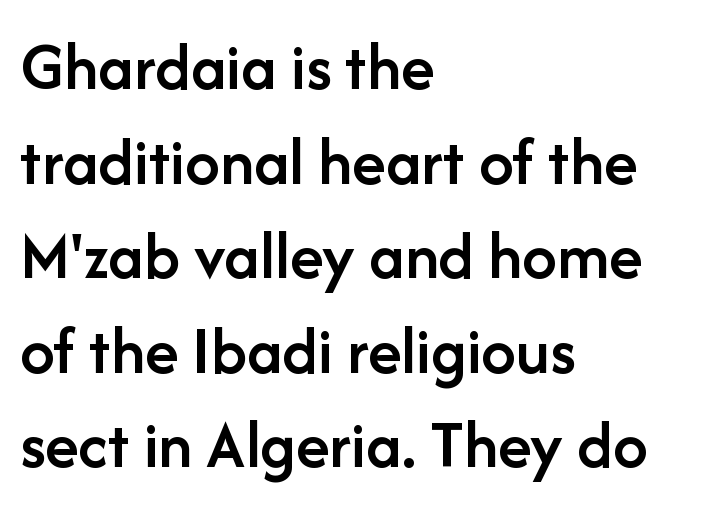
Q: Is the text bold? A: Semi-bold.
Q: Is the text italic (slanted)? A: No, it is upright.
Q: Is the typeface a serif or a sans-serif typeface? A: Sans-serif.
Q: Is the text underlined? A: No.
Q: How is the paragraph aligned? A: Left-aligned.
Q: Is the spacing between letters normal or unusually wide? A: Normal.
Q: Is the spacing between lines tight, normal or loose? A: Normal.
Q: Width (condensed, normal, or wide)? A: Normal.
Q: Stroke contrast? A: Low.
Q: x-height? A: Medium.
Q: Monospaced? A: No.
